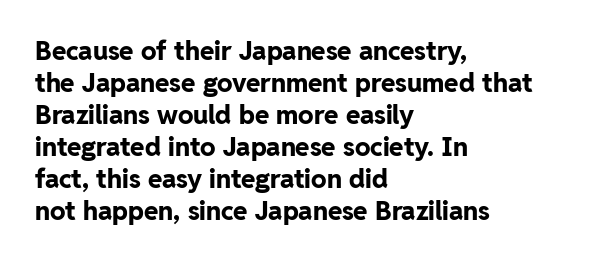
Alignment: flush left. A clean baseline with only descenders dipping below it. Vertical strokes here are truly vertical. Every letter is thick-stroked: bold, no question. A typesetter would call this zero additional tracking.
